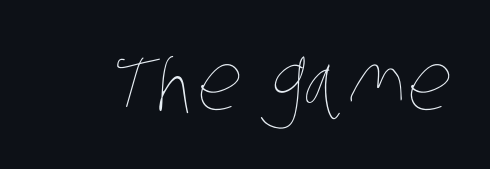
Q: Is the text bold? A: No.
Q: Is the text underlined? A: No.
Q: Is the spacing between letters normal or unusually wide? A: Normal.
Q: Width (condensed, normal, or wide)? A: Condensed.
Q: Stroke contrast? A: Low.
Q: x-height? A: Large.
Q: Monospaced? A: No.
